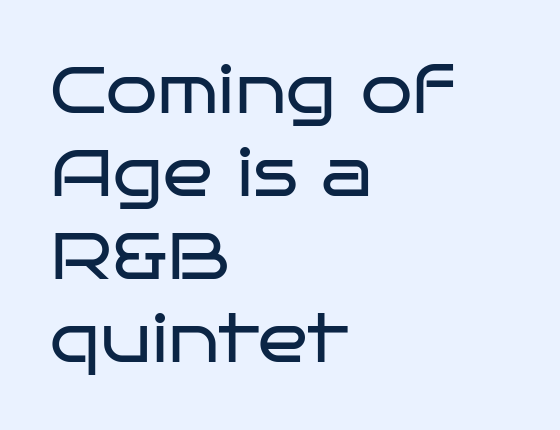
The designer went with a sans here, leaving each stem footless. Does the copy run flush right? No — it runs flush left. Proportional: the letters do not fall into vertical columns. Weight: regular or lighter. One glance says typical: line gaps are just what's usual. Descenders hang freely into open space.
